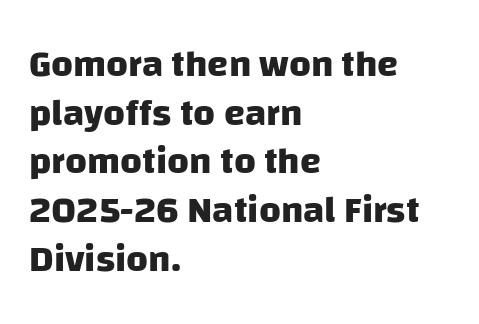
Weight: bold. Is there much room between lines? A standard amount, neither cramped nor airy. Beneath every word, the page is bare. Between one letter and the next there's only the usual sliver of space. Does the type have serifs? No, each stem ends abruptly. This rendering uses left alignment, leaving the right contour irregular.
